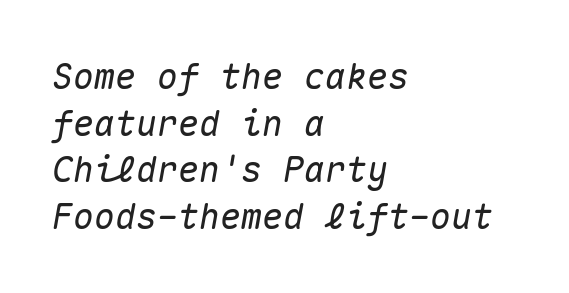
The image shows 35 px text type, italic (leaning right), monospaced; set left-aligned, normal line spacing (1.33x), normal letter spacing, not underlined; medium stroke contrast and a medium x-height.
